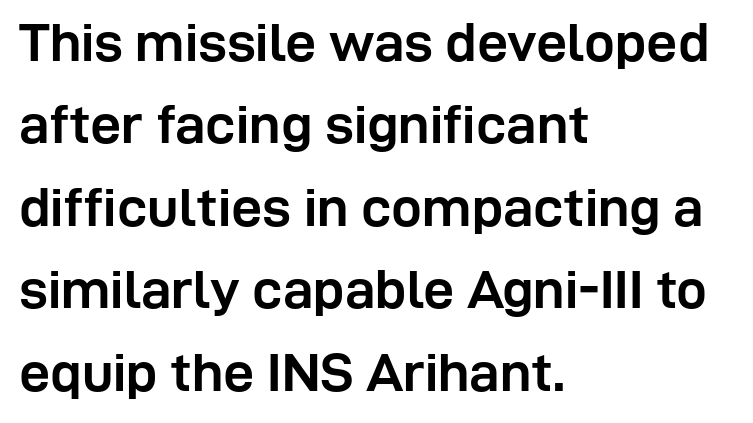
{"serif": "no", "italic": "no", "bold": "yes", "weight": "semibold", "width": "normal", "stroke_contrast": "low", "x_height": "medium", "monospaced": "no", "underline": "no", "align": "left", "line_spacing": "normal", "line_spacing_ratio": 1.5, "letter_spacing": "normal", "letter_spacing_em": 0.0, "glyph_px": 55}
